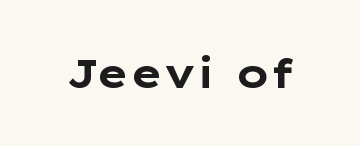
Q: Is the text bold? A: Yes.
Q: Is the text italic (slanted)? A: No, it is upright.
Q: Is the typeface a serif or a sans-serif typeface? A: Sans-serif.
Q: Is the text underlined? A: No.
Q: Is the spacing between letters normal or unusually wide? A: Normal.
Q: Width (condensed, normal, or wide)? A: Wide.
Q: Stroke contrast? A: Low.
Q: x-height? A: Medium.
Q: Monospaced? A: No.
